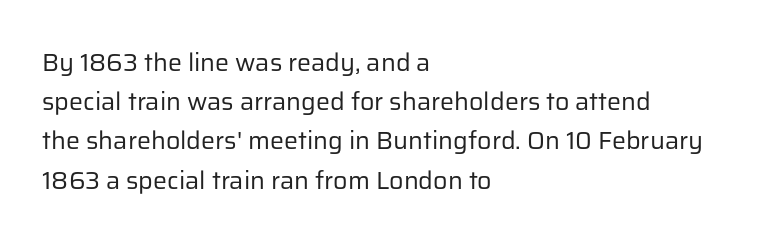
Q: Is the text bold? A: No.
Q: Is the text italic (slanted)? A: No, it is upright.
Q: Is the text underlined? A: No.
Q: How is the paragraph aligned? A: Left-aligned.
Q: Is the spacing between letters normal or unusually wide? A: Normal.
Q: Is the spacing between lines tight, normal or loose? A: Normal.
